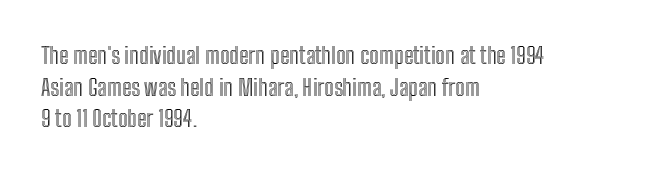
The tracking reads as untouched default to a designer's eye. These lines were composed using upright roman letters. A clean baseline with only descenders dipping below it. The designer left line spacing at the default. The lines are quadded left.
